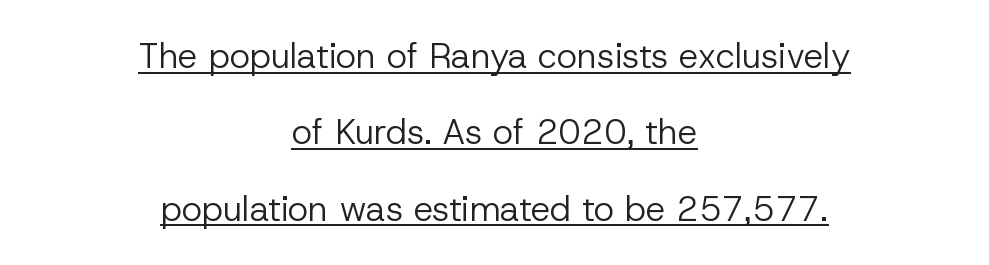
{"serif": "no", "italic": "no", "bold": "no", "weight": "regular", "width": "normal", "stroke_contrast": "low", "x_height": "medium", "monospaced": "no", "underline": "yes", "align": "center", "line_spacing": "loose", "line_spacing_ratio": 2.18, "letter_spacing": "normal", "letter_spacing_em": 0.0, "glyph_px": 35}
